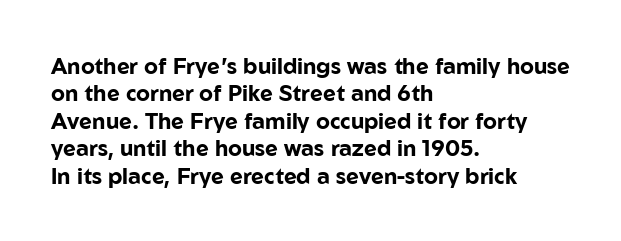
Only glyphs here, with clear space below each row. The type sits square on the baseline with zero lean. Short note: letters normally spaced. Summary of vertical rhythm: regular, with standard interline spacing. Thick stems and heavy bowls — unmistakably bold. Short and long lines alike share a common starting point at left.
